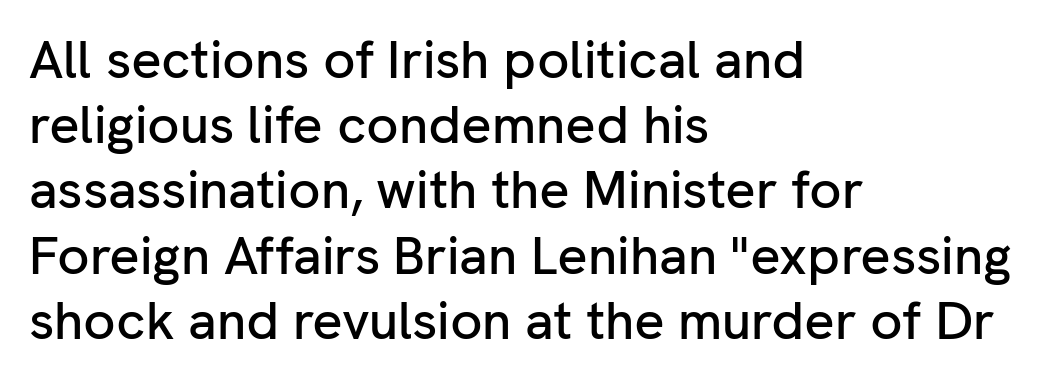
Q: Is the text italic (slanted)? A: No, it is upright.
Q: Is the typeface a serif or a sans-serif typeface? A: Sans-serif.
Q: Is the text underlined? A: No.
Q: How is the paragraph aligned? A: Left-aligned.
Q: Is the spacing between letters normal or unusually wide? A: Normal.
Q: Width (condensed, normal, or wide)? A: Normal.
Q: Stroke contrast? A: Low.
Q: x-height? A: Medium.
Q: Monospaced? A: No.
